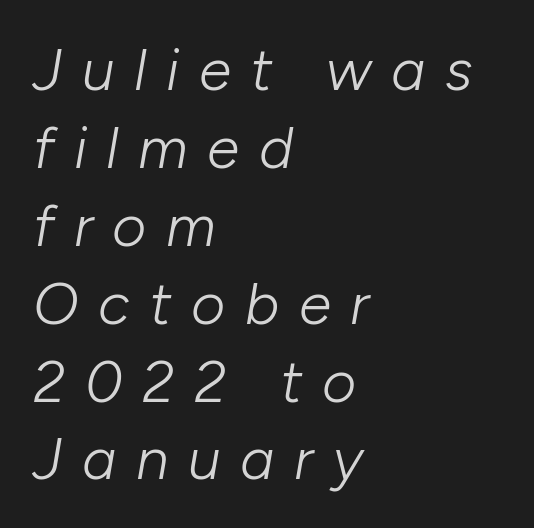
Stroke thickness stays within the range of a standard reading face or lighter. The rows are spaced the way most documents space them. The passage shown is not underscored anywhere. In terms of posture, this sample is oblique. The letters are spread apart with noticeably loose tracking.
